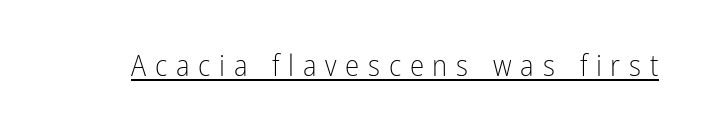
Q: Is the text bold? A: No.
Q: Is the text italic (slanted)? A: No, it is upright.
Q: Is the typeface a serif or a sans-serif typeface? A: Sans-serif.
Q: Is the text underlined? A: Yes.
Q: Is the spacing between letters normal or unusually wide? A: Unusually wide.
Q: Width (condensed, normal, or wide)? A: Condensed.
Q: Stroke contrast? A: Low.
Q: x-height? A: Medium.
Q: Monospaced? A: No.
